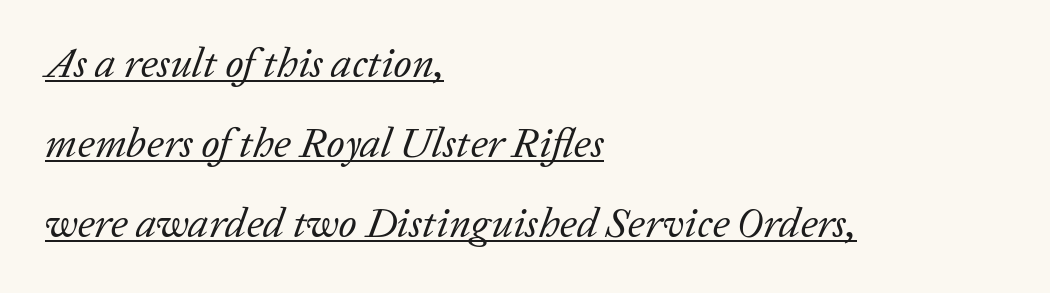
{"serif": "yes", "italic": "yes", "lean": "right", "slant_degrees": 20, "bold": "no", "weight": "regular", "width": "normal", "stroke_contrast": "low", "x_height": "medium", "monospaced": "no", "underline": "yes", "align": "left", "line_spacing": "loose", "line_spacing_ratio": 1.9, "letter_spacing": "normal", "letter_spacing_em": 0.0, "glyph_px": 42}
